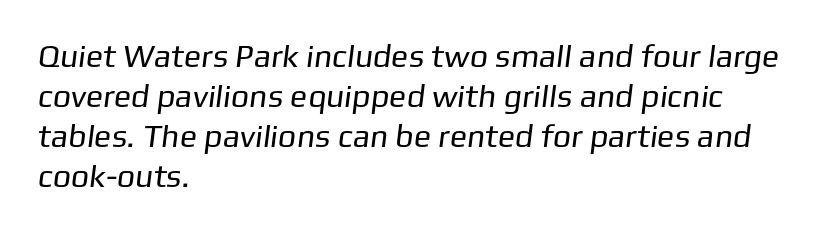
{"serif": "no", "bold": "no", "weight": "regular", "width": "normal", "stroke_contrast": "low", "x_height": "medium", "monospaced": "no", "underline": "no", "align": "left", "line_spacing": "normal", "line_spacing_ratio": 1.25, "letter_spacing": "normal", "letter_spacing_em": 0.0, "glyph_px": 32}
